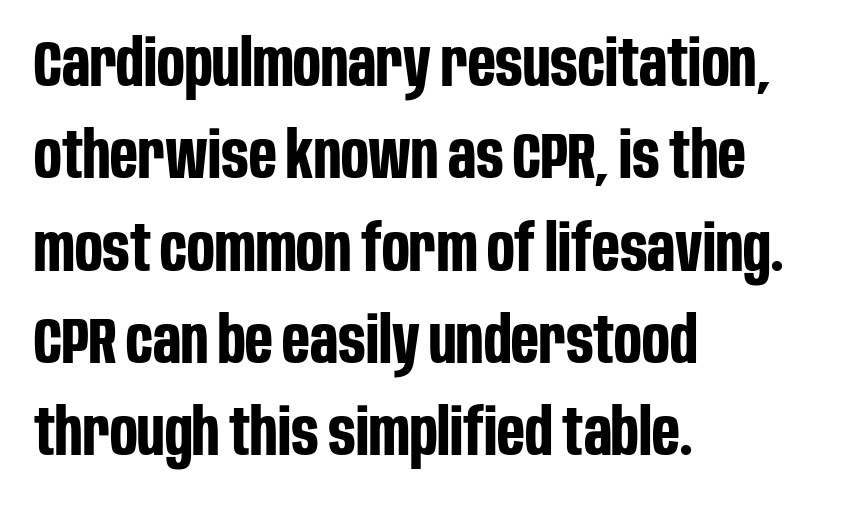
Q: Is the text bold? A: Yes.
Q: Is the text italic (slanted)? A: No, it is upright.
Q: Is the typeface a serif or a sans-serif typeface? A: Sans-serif.
Q: Is the text underlined? A: No.
Q: How is the paragraph aligned? A: Left-aligned.
Q: Is the spacing between letters normal or unusually wide? A: Normal.
Q: Is the spacing between lines tight, normal or loose? A: Normal.
Q: Width (condensed, normal, or wide)? A: Condensed.
Q: Stroke contrast? A: Low.
Q: x-height? A: Large.
Q: Monospaced? A: No.
